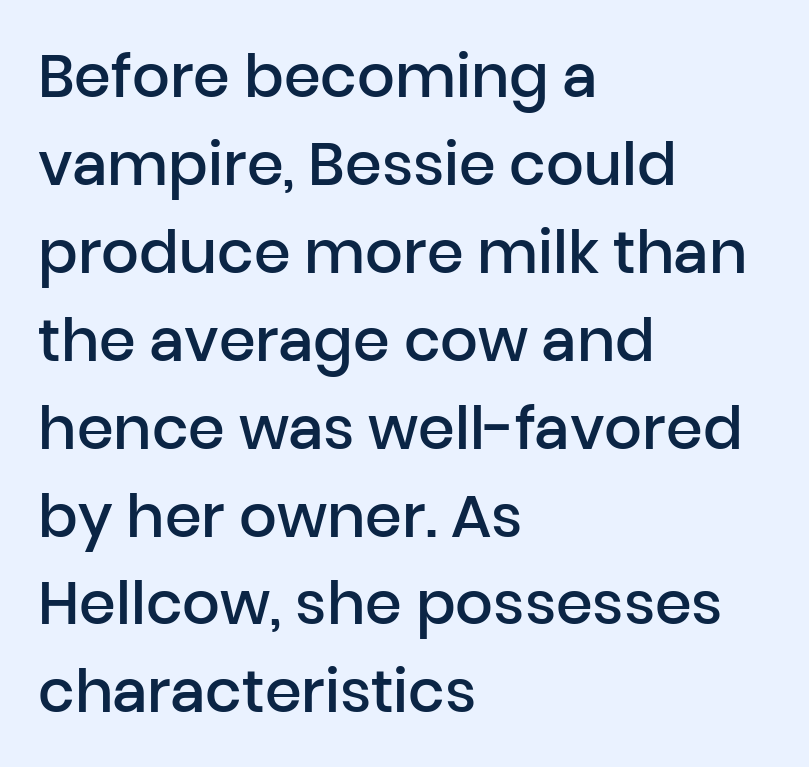
Q: Is the text bold? A: Semi-bold.
Q: Is the text italic (slanted)? A: No, it is upright.
Q: Is the typeface a serif or a sans-serif typeface? A: Sans-serif.
Q: Is the text underlined? A: No.
Q: How is the paragraph aligned? A: Left-aligned.
Q: Is the spacing between letters normal or unusually wide? A: Normal.
Q: Is the spacing between lines tight, normal or loose? A: Normal.
Q: Width (condensed, normal, or wide)? A: Normal.
Q: Stroke contrast? A: Low.
Q: x-height? A: Medium.
Q: Monospaced? A: No.
